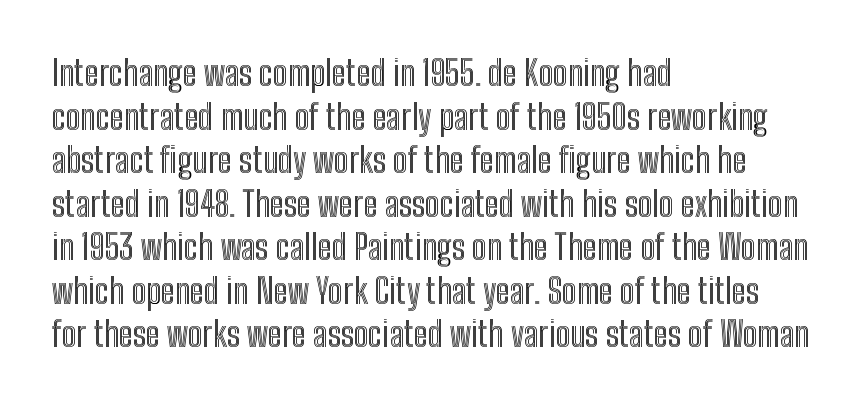
Q: Is the text italic (slanted)? A: No, it is upright.
Q: Is the text underlined? A: No.
Q: How is the paragraph aligned? A: Left-aligned.
Q: Is the spacing between letters normal or unusually wide? A: Normal.
Q: Is the spacing between lines tight, normal or loose? A: Normal.
Q: Width (condensed, normal, or wide)? A: Condensed.
Q: x-height? A: Medium.
Q: Monospaced? A: No.
